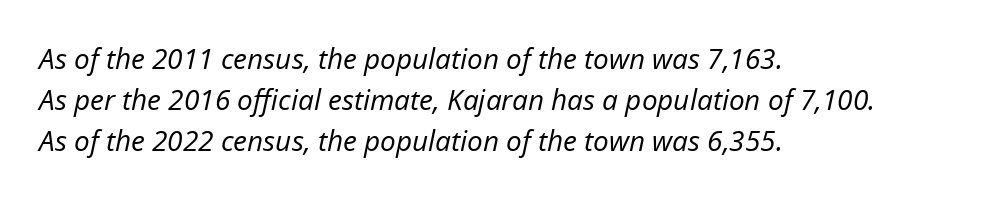
The image shows 28 px regular-weight type, italic (leaning right); set left-aligned, normal line spacing (1.46x), normal letter spacing, not underlined; low stroke contrast and a medium x-height.
